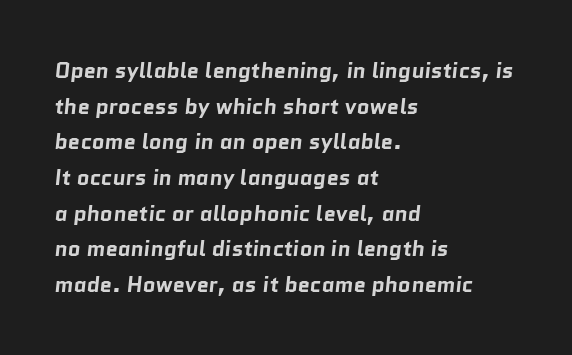
The text block is weighted toward the left margin, trailing off unevenly rightward. Summary of vertical rhythm: regular, with standard interline spacing. Pretty heavy lettering here — definitely bold. Spacing between characters is what you'd get straight out of the box. The baseline area is clear.
